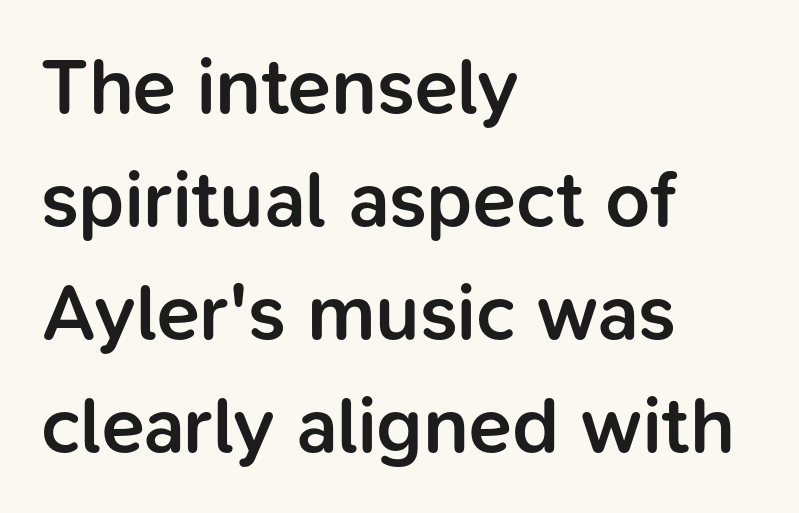
{"serif": "no", "italic": "no", "bold": "semi", "weight": "semibold", "width": "normal", "stroke_contrast": "low", "x_height": "medium", "monospaced": "no", "underline": "no", "align": "left", "line_spacing": "normal", "line_spacing_ratio": 1.43, "letter_spacing": "normal", "letter_spacing_em": 0.0, "glyph_px": 79}
